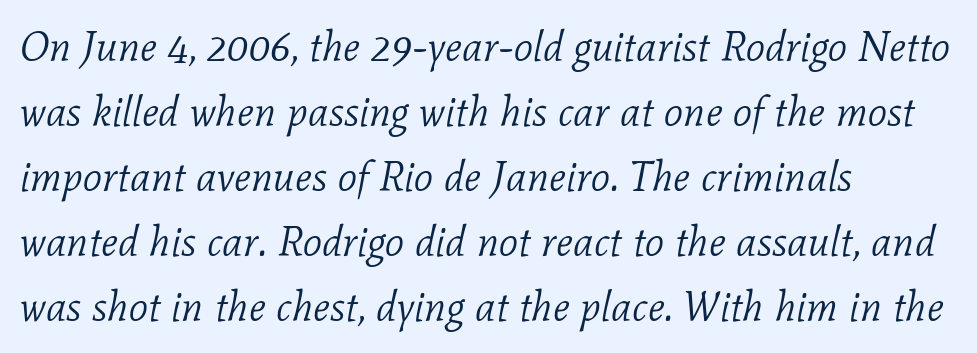
{"serif": "yes", "italic": "yes", "lean": "right", "slant_degrees": 11, "bold": "no", "weight": "light", "width": "normal", "stroke_contrast": "low", "x_height": "medium", "monospaced": "no", "underline": "no", "align": "left", "line_spacing": "normal", "line_spacing_ratio": 1.55, "letter_spacing": "normal", "letter_spacing_em": 0.0, "glyph_px": 42}
